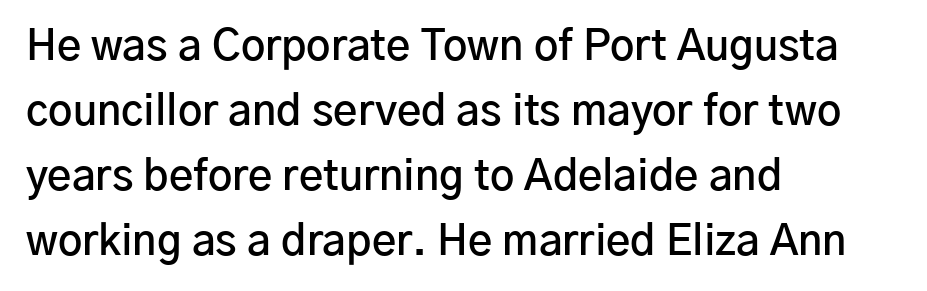
{"serif": "no", "italic": "no", "bold": "semi", "weight": "semibold", "width": "normal", "stroke_contrast": "low", "x_height": "medium", "monospaced": "no", "underline": "no", "align": "left", "line_spacing": "normal", "line_spacing_ratio": 1.55, "letter_spacing": "normal", "letter_spacing_em": 0.0, "glyph_px": 42}
